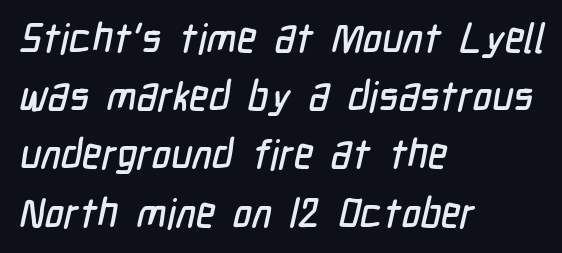
{"serif": "no", "width": "condensed", "stroke_contrast": "low", "x_height": "medium", "monospaced": "no", "underline": "no", "align": "left", "line_spacing": "normal", "line_spacing_ratio": 1.42, "letter_spacing": "normal", "letter_spacing_em": 0.0, "glyph_px": 41}
